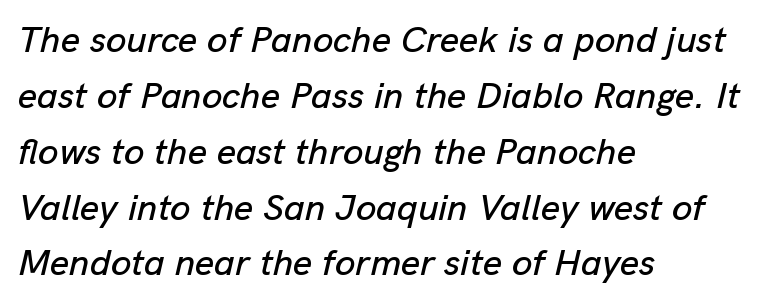
The image shows 37 px text type, italic (leaning right); set left-aligned, normal line spacing (1.51x), normal letter spacing, not underlined; low stroke contrast and a medium x-height.
